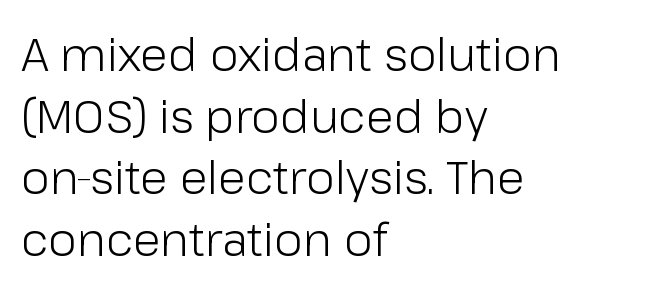
Check under the words: just untouched page. What's the leading like? Ordinary, nothing unusual. Weight class: somewhere from thin through regular. Line starts are locked; line ends wander. The lettering holds an erect, upright posture throughout. The gaps between neighbouring characters are ordinary and unremarkable.
